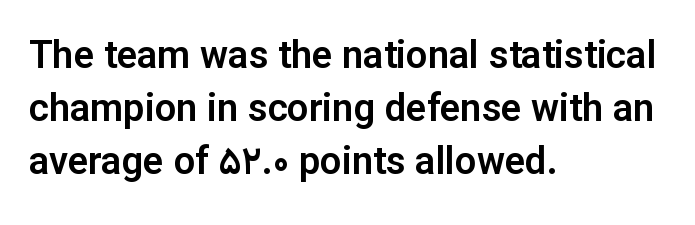
{"serif": "no", "italic": "no", "width": "normal", "stroke_contrast": "low", "x_height": "medium", "monospaced": "no", "underline": "no", "align": "left", "line_spacing": "normal", "line_spacing_ratio": 1.4, "letter_spacing": "normal", "letter_spacing_em": 0.0, "glyph_px": 38}
